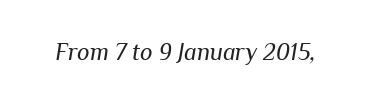
{"italic": "yes", "lean": "right", "slant_degrees": 10, "bold": "no", "underline": "no", "letter_spacing": "normal", "letter_spacing_em": 0.0, "glyph_px": 24}
